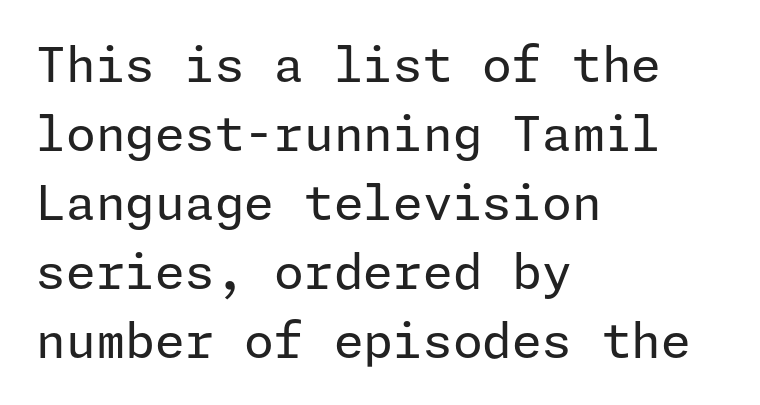
The space directly below the letters is spotless. Students, note that the glyphs here touch the page at normal intervals. The designer went with a sans here, leaving each stem footless. If you drew a ruler down the left edge, every line would touch it. This reads as an unemphasized weight, regular at the heaviest.
